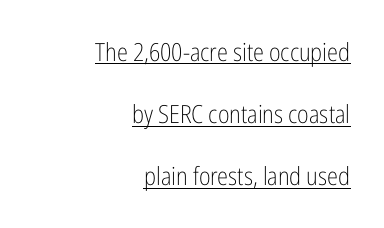
{"italic": "no", "bold": "no", "underline": "yes", "align": "right", "line_spacing": "loose", "line_spacing_ratio": 2.49, "letter_spacing": "normal", "letter_spacing_em": 0.0, "glyph_px": 25}
